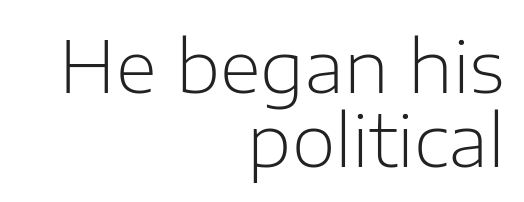
The space directly below the letters is spotless. Italic? Not at all — the glyphs are vertical. The rag falls on the left side of this text block. Glyph-to-glyph distance matches everyday printed text. Interline gaps are noticeably narrow in this sample. Looks like regular typesetting: each glyph gets only the width it needs.
